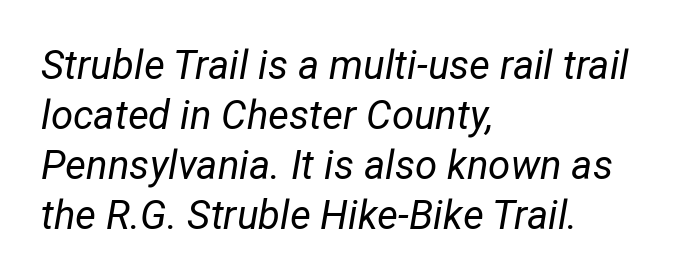
The image shows 40 px regular-weight type, italic (leaning right); set left-aligned, normal line spacing (1.25x), normal letter spacing, not underlined; low stroke contrast and a medium x-height.
